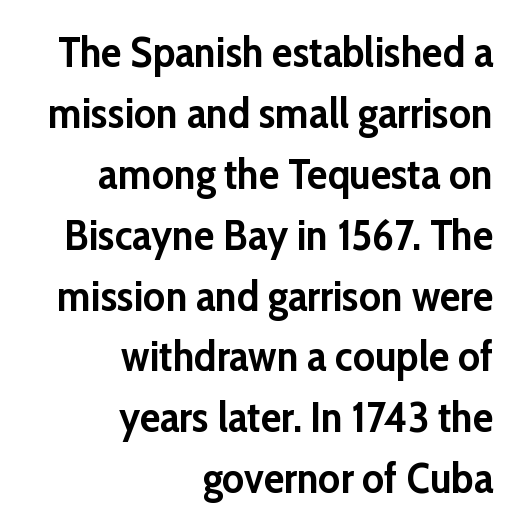
Descender tails drop into unmarked territory. Unlike italic type, these characters show no tilt at all. This sample keeps an unexceptional amount of space between lines. The letters are bold, with thick, heavy strokes. Here the designer chose a conventional face with non-uniform glyph widths.
